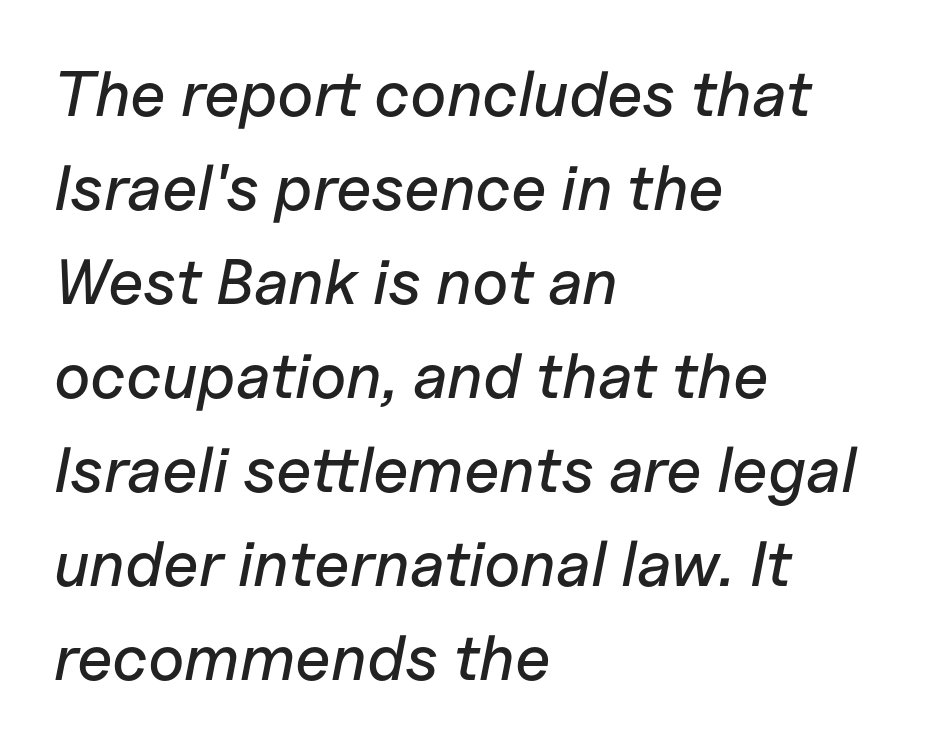
Q: Is the text italic (slanted)? A: Yes, it leans right by about 11 degrees.
Q: Is the text underlined? A: No.
Q: How is the paragraph aligned? A: Left-aligned.
Q: Is the spacing between letters normal or unusually wide? A: Normal.
Q: Is the spacing between lines tight, normal or loose? A: Normal.
Q: Width (condensed, normal, or wide)? A: Normal.
Q: Stroke contrast? A: Low.
Q: x-height? A: Medium.
Q: Monospaced? A: No.
